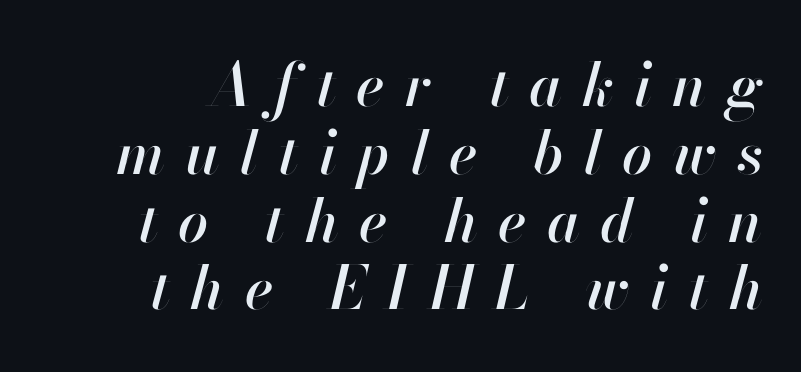
Q: Is the text italic (slanted)? A: Yes, it leans right by about 13 degrees.
Q: Is the text underlined? A: No.
Q: How is the paragraph aligned? A: Right-aligned.
Q: Is the spacing between letters normal or unusually wide? A: Unusually wide.
Q: Is the spacing between lines tight, normal or loose? A: Tight.
Q: Width (condensed, normal, or wide)? A: Normal.
Q: Stroke contrast? A: High.
Q: x-height? A: Small.
Q: Monospaced? A: No.
